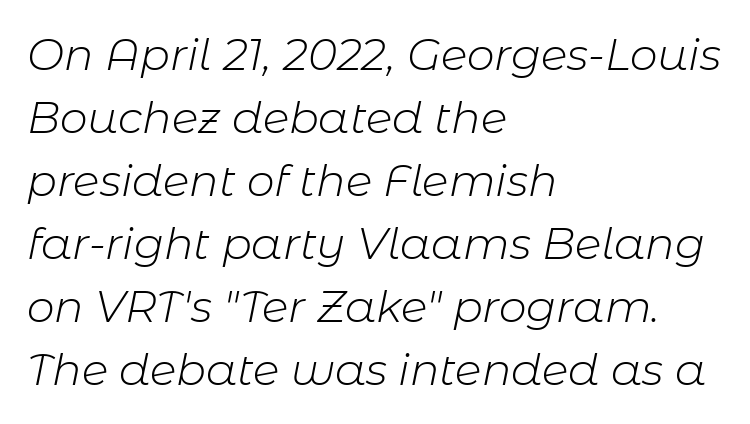
Q: Is the text bold? A: No.
Q: Is the text italic (slanted)? A: Yes, it leans right by about 11 degrees.
Q: Is the text underlined? A: No.
Q: How is the paragraph aligned? A: Left-aligned.
Q: Is the spacing between letters normal or unusually wide? A: Normal.
Q: Is the spacing between lines tight, normal or loose? A: Normal.
Q: Width (condensed, normal, or wide)? A: Normal.
Q: Stroke contrast? A: Low.
Q: x-height? A: Medium.
Q: Monospaced? A: No.
